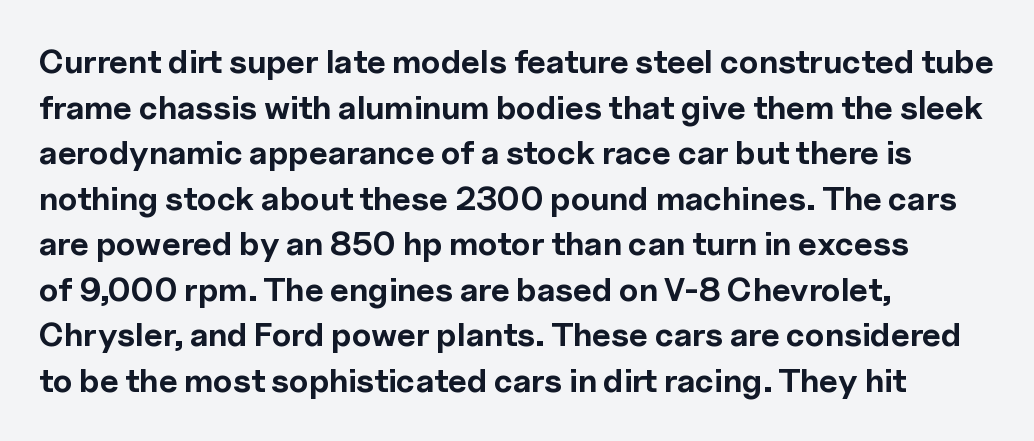
Q: Is the text bold? A: Yes.
Q: Is the text italic (slanted)? A: No, it is upright.
Q: Is the typeface a serif or a sans-serif typeface? A: Sans-serif.
Q: Is the text underlined? A: No.
Q: How is the paragraph aligned? A: Left-aligned.
Q: Is the spacing between letters normal or unusually wide? A: Normal.
Q: Is the spacing between lines tight, normal or loose? A: Normal.
Q: Width (condensed, normal, or wide)? A: Normal.
Q: x-height? A: Medium.
Q: Monospaced? A: No.
